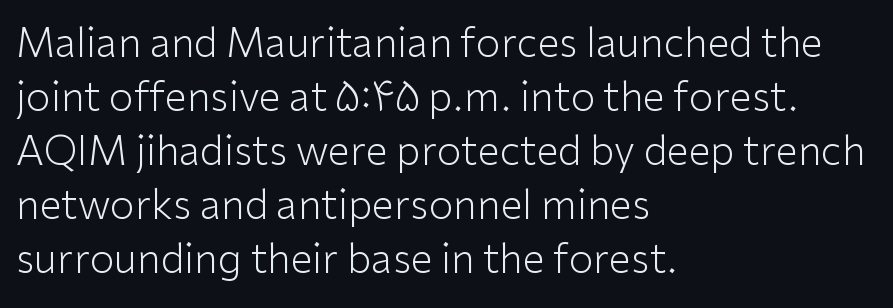
The image shows 40 px light sans-serif type, upright; set left-aligned, normal line spacing (1.35x), normal letter spacing, not underlined; low stroke contrast and a medium x-height.
